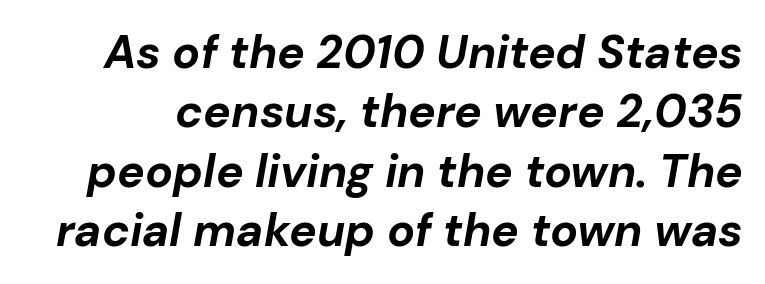
Q: Is the text bold? A: Yes.
Q: Is the text italic (slanted)? A: Yes, it leans right by about 10 degrees.
Q: Is the text underlined? A: No.
Q: Is the spacing between letters normal or unusually wide? A: Normal.
Q: Is the spacing between lines tight, normal or loose? A: Normal.
Q: Width (condensed, normal, or wide)? A: Normal.
Q: Stroke contrast? A: Low.
Q: x-height? A: Medium.
Q: Monospaced? A: No.
